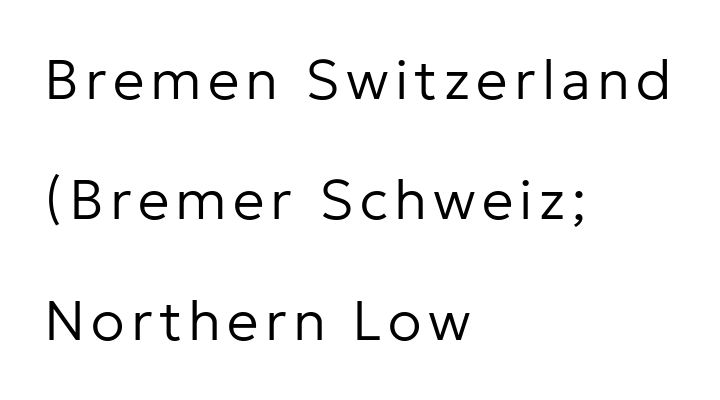
The image shows 56 px regular-weight sans-serif type, upright; set left-aligned, loose line spacing (2.15x), not underlined; low stroke contrast and a medium x-height.
